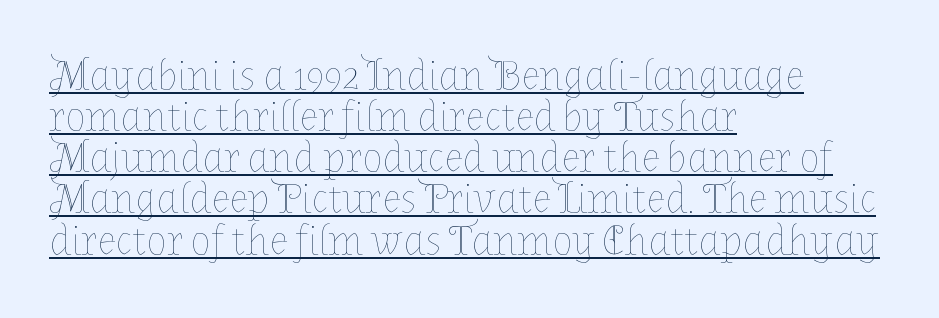
The image shows 42 px thin type, upright; set left-aligned, tight line spacing (0.98x), normal letter spacing, underlined; low stroke contrast and a medium x-height.
